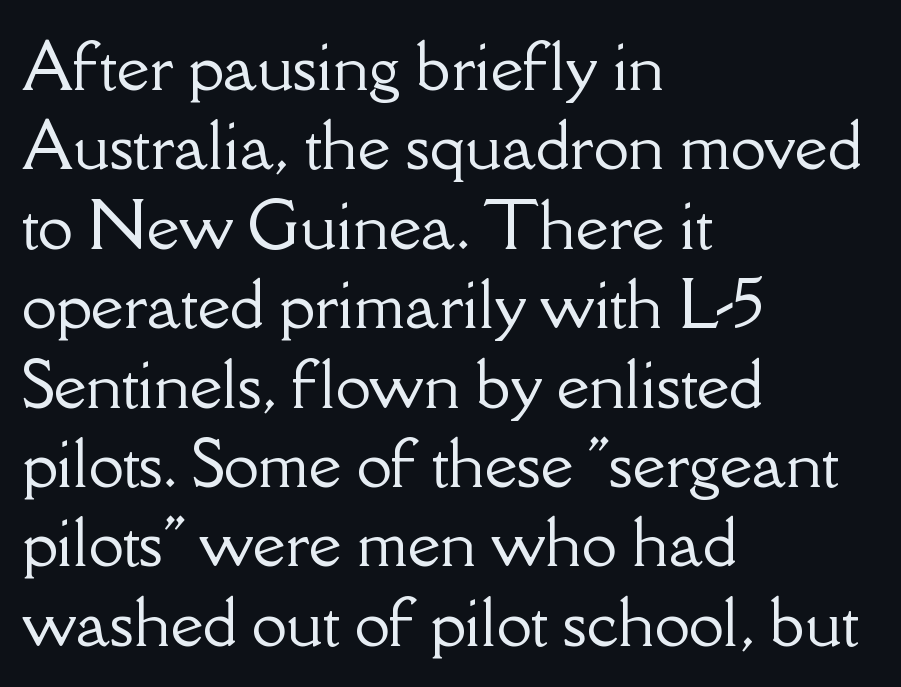
Q: Is the text italic (slanted)? A: No, it is upright.
Q: Is the typeface a serif or a sans-serif typeface? A: Serif.
Q: Is the text underlined? A: No.
Q: How is the paragraph aligned? A: Left-aligned.
Q: Is the spacing between letters normal or unusually wide? A: Normal.
Q: Is the spacing between lines tight, normal or loose? A: Normal.
Q: Width (condensed, normal, or wide)? A: Normal.
Q: Stroke contrast? A: Low.
Q: x-height? A: Small.
Q: Monospaced? A: No.
